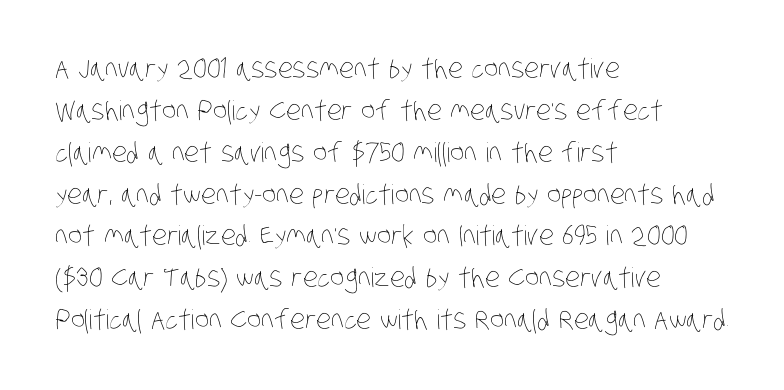
Q: Is the text bold? A: No.
Q: Is the text underlined? A: No.
Q: How is the paragraph aligned? A: Left-aligned.
Q: Is the spacing between letters normal or unusually wide? A: Normal.
Q: Is the spacing between lines tight, normal or loose? A: Normal.
